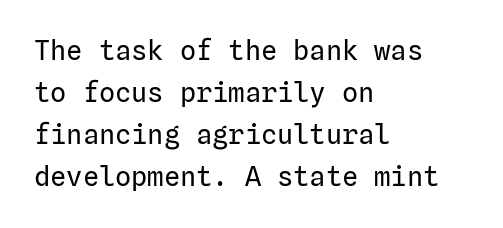
Q: Is the text bold? A: No.
Q: Is the text italic (slanted)? A: No, it is upright.
Q: Is the text underlined? A: No.
Q: How is the paragraph aligned? A: Left-aligned.
Q: Is the spacing between letters normal or unusually wide? A: Normal.
Q: Is the spacing between lines tight, normal or loose? A: Normal.
